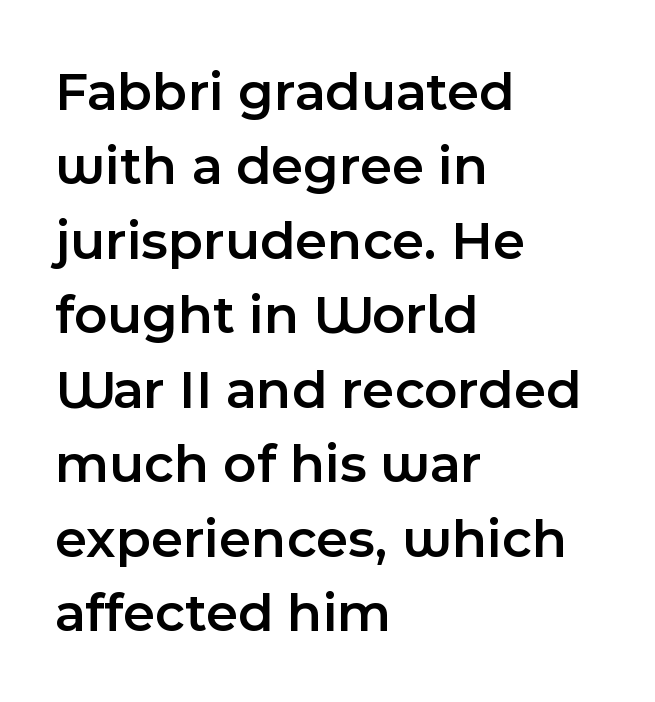
Q: Is the text bold? A: Semi-bold.
Q: Is the text italic (slanted)? A: No, it is upright.
Q: Is the typeface a serif or a sans-serif typeface? A: Sans-serif.
Q: Is the text underlined? A: No.
Q: How is the paragraph aligned? A: Left-aligned.
Q: Is the spacing between letters normal or unusually wide? A: Normal.
Q: Is the spacing between lines tight, normal or loose? A: Normal.
Q: Width (condensed, normal, or wide)? A: Normal.
Q: x-height? A: Medium.
Q: Monospaced? A: No.
